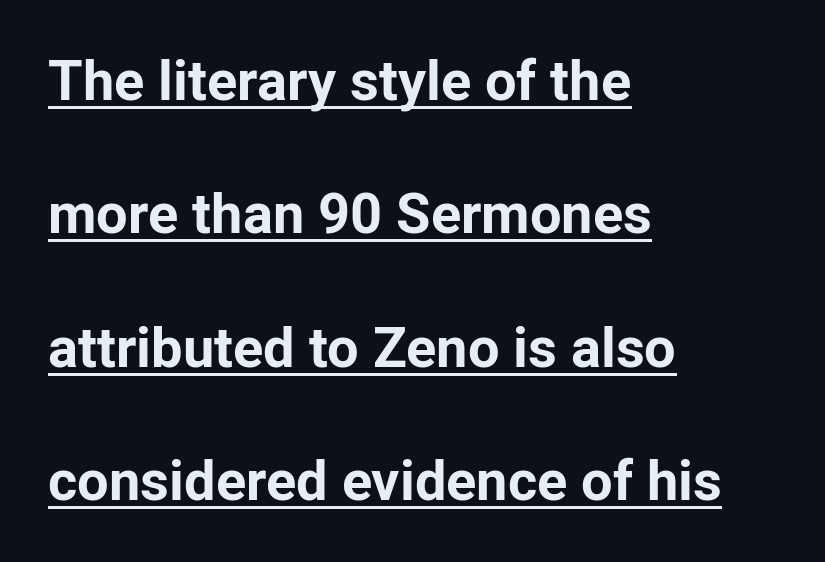
Q: Is the text bold? A: Yes.
Q: Is the text italic (slanted)? A: No, it is upright.
Q: Is the typeface a serif or a sans-serif typeface? A: Sans-serif.
Q: Is the text underlined? A: Yes.
Q: How is the paragraph aligned? A: Left-aligned.
Q: Is the spacing between letters normal or unusually wide? A: Normal.
Q: Is the spacing between lines tight, normal or loose? A: Loose.
Q: Width (condensed, normal, or wide)? A: Normal.
Q: Stroke contrast? A: Low.
Q: x-height? A: Medium.
Q: Monospaced? A: No.
